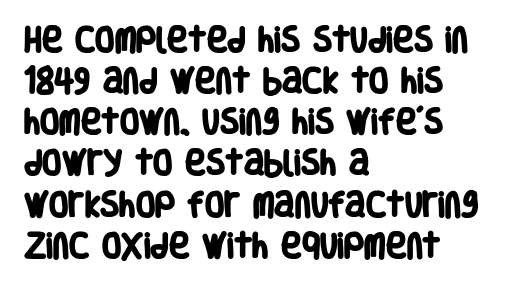
{"serif": "no", "bold": "yes", "weight": "heavy", "width": "condensed", "stroke_contrast": "low", "x_height": "large", "monospaced": "no", "underline": "no", "align": "left", "line_spacing": "normal", "line_spacing_ratio": 1.47, "letter_spacing": "normal", "letter_spacing_em": 0.0, "glyph_px": 28}
